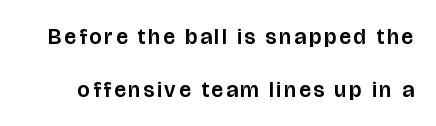
The image shows 22 px text type, upright; set loose line spacing (2.4x), not underlined.
